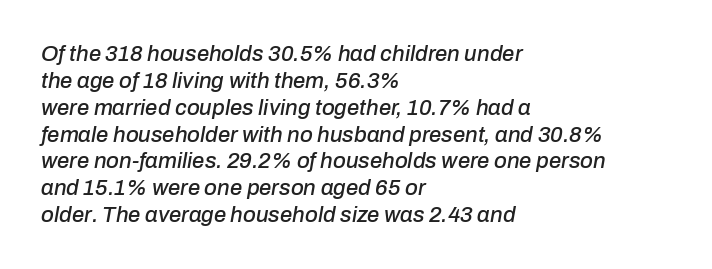
Q: Is the text italic (slanted)? A: Yes, it leans right by about 10 degrees.
Q: Is the text underlined? A: No.
Q: How is the paragraph aligned? A: Left-aligned.
Q: Is the spacing between letters normal or unusually wide? A: Normal.
